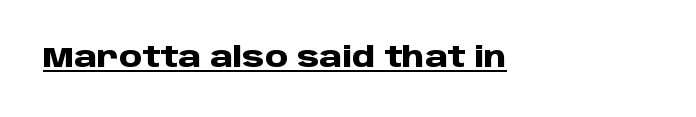
This sample has the flowing, uneven cadence of proportional lettering. If you drew a line through each stem, it would be perfectly vertical. You'd pick this weight for a headline — it's a proper bold. Each letter's strokes conclude bluntly, with no projecting serifs. What decoration does the sample have? An underline. Default kerning and tracking; the words read as compact shapes.
